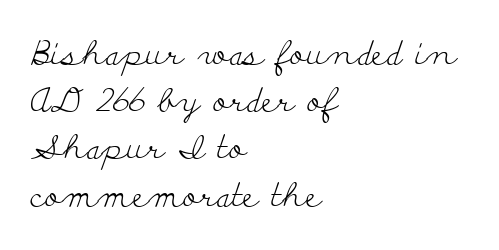
{"serif": "yes", "bold": "no", "weight": "light", "width": "wide", "stroke_contrast": "low", "x_height": "small", "monospaced": "no", "underline": "no", "align": "left", "line_spacing": "normal", "line_spacing_ratio": 1.43, "letter_spacing": "normal", "letter_spacing_em": 0.0, "glyph_px": 33}
